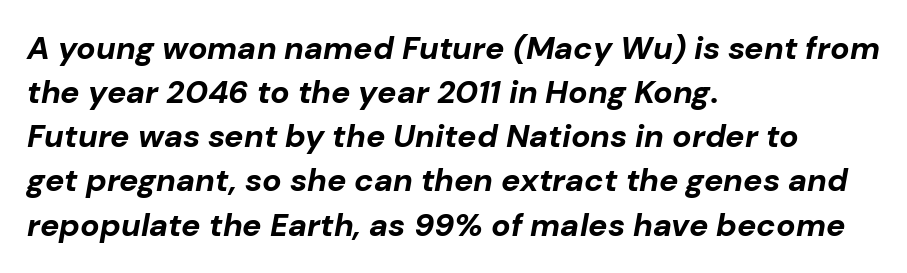
The image shows 32 px bold type, italic (leaning right); set left-aligned, normal line spacing (1.38x), normal letter spacing, not underlined; low stroke contrast and a medium x-height.
